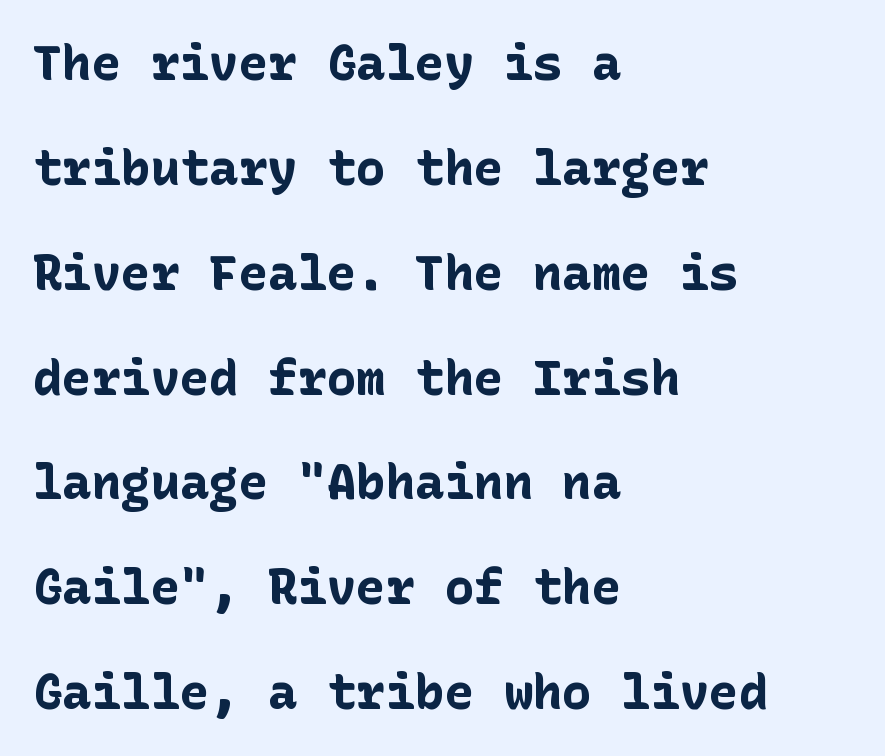
Q: Is the text bold? A: Yes.
Q: Is the text italic (slanted)? A: No, it is upright.
Q: Is the typeface a serif or a sans-serif typeface? A: Sans-serif.
Q: Is the text underlined? A: No.
Q: How is the paragraph aligned? A: Left-aligned.
Q: Is the spacing between letters normal or unusually wide? A: Normal.
Q: Is the spacing between lines tight, normal or loose? A: Loose.
Q: Width (condensed, normal, or wide)? A: Normal.
Q: Stroke contrast? A: Low.
Q: x-height? A: Medium.
